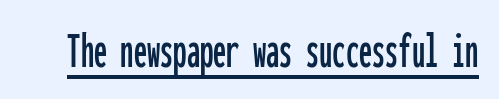
Q: Is the text italic (slanted)? A: No, it is upright.
Q: Is the typeface a serif or a sans-serif typeface? A: Sans-serif.
Q: Is the text underlined? A: Yes.
Q: Is the spacing between letters normal or unusually wide? A: Normal.
Q: Width (condensed, normal, or wide)? A: Condensed.
Q: Stroke contrast? A: Low.
Q: x-height? A: Medium.
Q: Monospaced? A: Yes.
